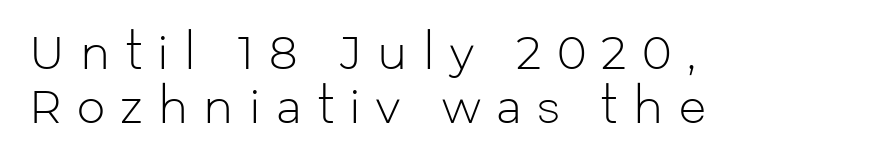
Nope, not italic — everything's standing straight. The passage shown is typed in a proportional face where columns would drift. Heaviness? Minimal to ordinary, like unemphasized prose. Teacher's note: observe the even left margin — that is flush-left alignment. Underlining? Definitely not there. This rendering widens character spacing well past its baseline value.
